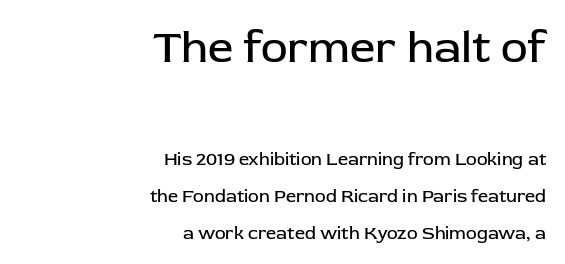
The image shows 45 px regular-weight sans-serif type, upright; set right-aligned, loose line spacing (2.06x), normal letter spacing, not underlined; the first (top) block is 2.5x larger; low stroke contrast and a medium x-height.
